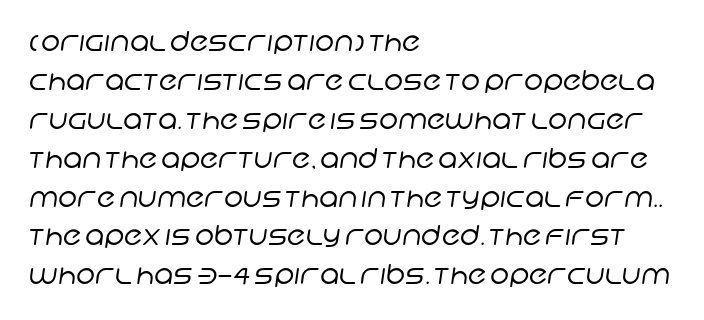
How are the letters spaced? Ordinarily, with no added tracking. Rows of type keep a routine distance in the vertical direction. No extra ink here — the face is not bold. Left-aligned paragraph, ragged on the right. The strip under each line holds only bare page.
